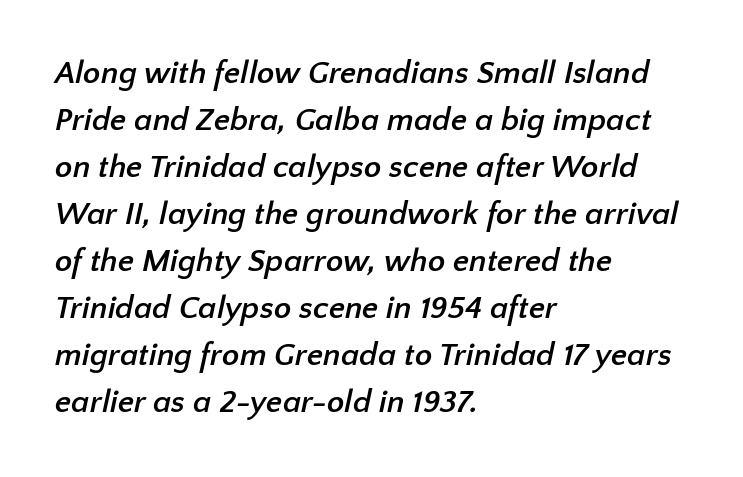
The image shows 32 px semibold sans-serif type; set left-aligned, normal line spacing (1.47x), normal letter spacing, not underlined; low stroke contrast and a medium x-height.
